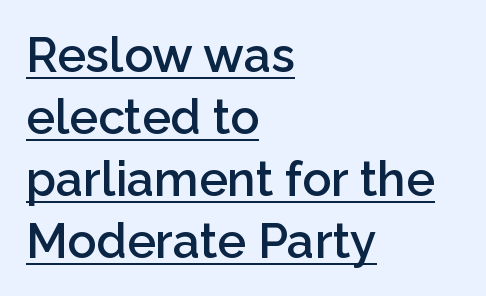
{"serif": "no", "italic": "no", "bold": "semi", "weight": "semibold", "width": "normal", "stroke_contrast": "low", "x_height": "medium", "monospaced": "no", "underline": "yes", "align": "left", "line_spacing": "normal", "line_spacing_ratio": 1.29, "letter_spacing": "normal", "letter_spacing_em": 0.0, "glyph_px": 48}
